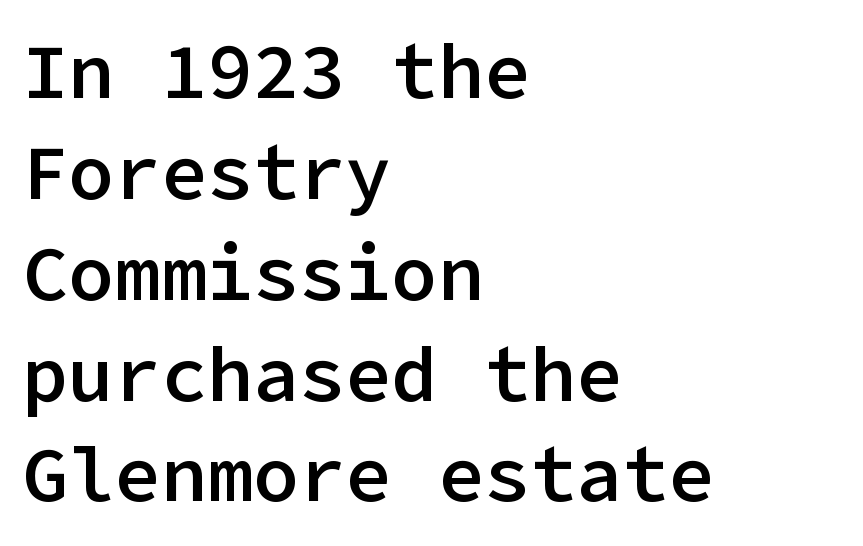
{"serif": "no", "italic": "no", "bold": "semi", "weight": "semibold", "width": "normal", "stroke_contrast": "low", "x_height": "medium", "underline": "no", "align": "left", "line_spacing": "normal", "line_spacing_ratio": 1.31, "letter_spacing": "normal", "letter_spacing_em": 0.0, "glyph_px": 77}
